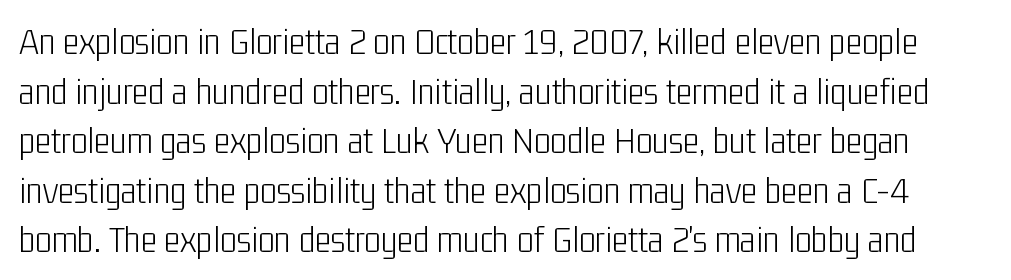
{"serif": "no", "italic": "no", "bold": "no", "weight": "light", "width": "condensed", "stroke_contrast": "low", "x_height": "medium", "monospaced": "no", "underline": "no", "line_spacing": "normal", "line_spacing_ratio": 1.27, "letter_spacing": "normal", "letter_spacing_em": 0.0, "glyph_px": 39}
